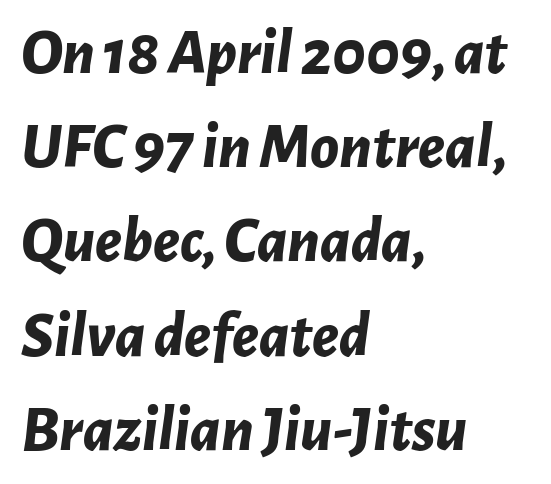
The image shows 65 px bold type, italic (leaning right); set left-aligned, normal line spacing (1.45x), normal letter spacing, not underlined; low stroke contrast and a medium x-height.
